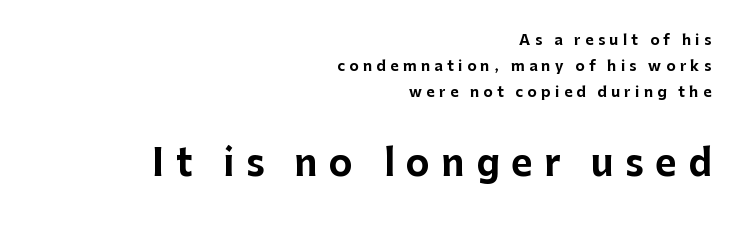
The image shows 36 px bold sans-serif type, upright; set right-aligned, line spacing 1.87x, unusually wide letter spacing (+0.32 em), not underlined; the second (bottom) block is 2.57x larger; low stroke contrast and a medium x-height.
